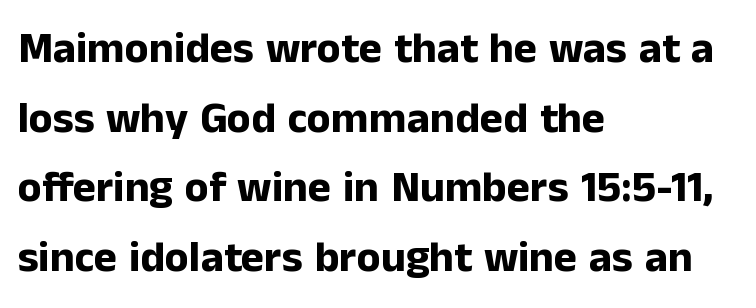
The image shows 44 px bold sans-serif type, upright; set left-aligned, normal line spacing (1.58x), normal letter spacing, not underlined; low stroke contrast and a medium x-height.
